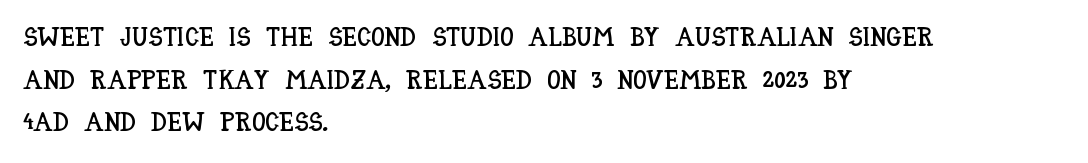
Q: Is the text italic (slanted)? A: No, it is upright.
Q: Is the text underlined? A: No.
Q: How is the paragraph aligned? A: Left-aligned.
Q: Is the spacing between letters normal or unusually wide? A: Normal.
Q: Is the spacing between lines tight, normal or loose? A: Normal.
